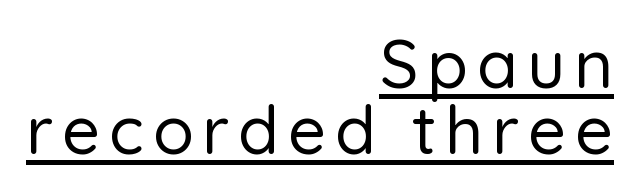
This sample has the flowing, uneven cadence of proportional lettering. Right-aligned paragraph, ragged on the left. Do the letters lean? They stand straight. Honestly, the underline is the first thing you notice here. How would I describe the line gaps? Narrow and economical.
